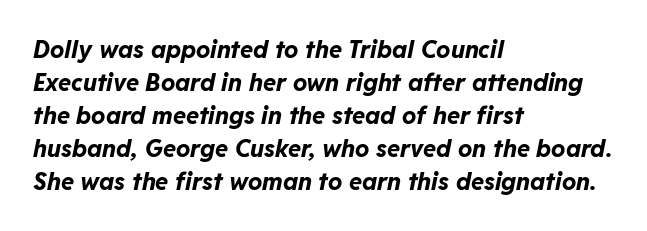
Q: Is the text bold? A: Yes.
Q: Is the text italic (slanted)? A: Yes, it leans right by about 11 degrees.
Q: Is the text underlined? A: No.
Q: How is the paragraph aligned? A: Left-aligned.
Q: Is the spacing between letters normal or unusually wide? A: Normal.
Q: Is the spacing between lines tight, normal or loose? A: Normal.
